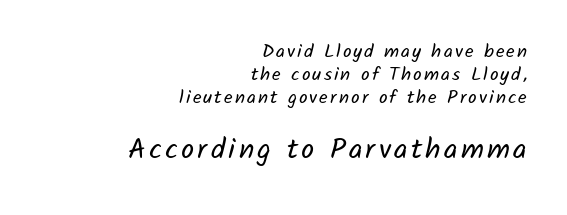
{"serif": "no", "bold": "no", "weight": "regular", "width": "normal", "stroke_contrast": "low", "x_height": "medium", "monospaced": "no", "underline": "no", "align": "right", "line_spacing_ratio": 1.21, "larger_block": "second", "size_ratio": 1.53, "glyph_px": 29}
